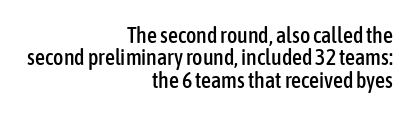
The image shows 22 px text type, upright; set right-aligned, tight line spacing (1.02x), normal letter spacing, not underlined.
